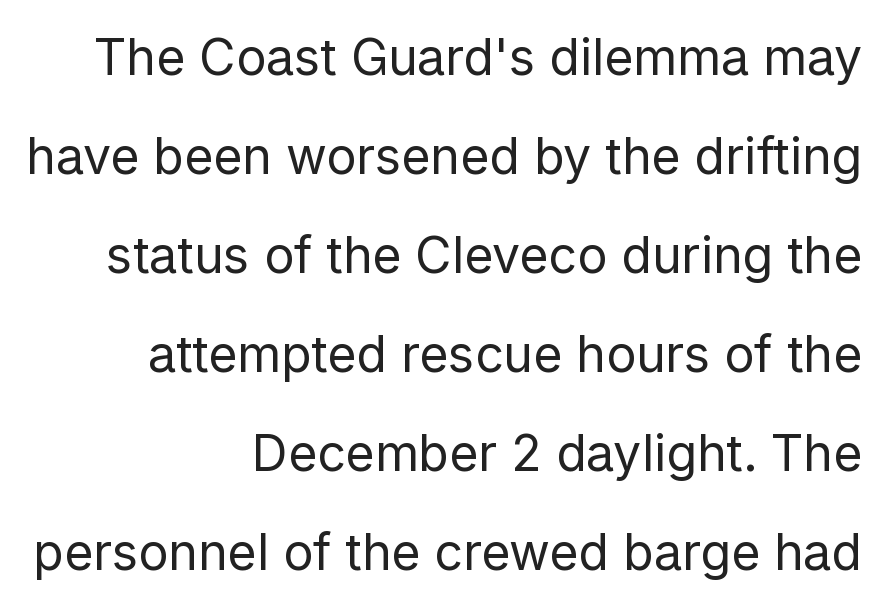
This rendering leaves character spacing at its baseline value. Examine the stroke ends and you'll find no serifs. A bare baseline throughout the passage. These lines are rendered in a variable-pitch font. Quick note: not italic, upright.
